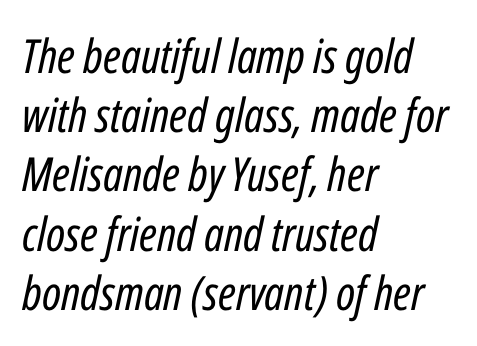
The image shows 47 px regular-weight, condensed type, italic (leaning right); set left-aligned, normal line spacing (1.26x), normal letter spacing, not underlined; low stroke contrast and a medium x-height.
